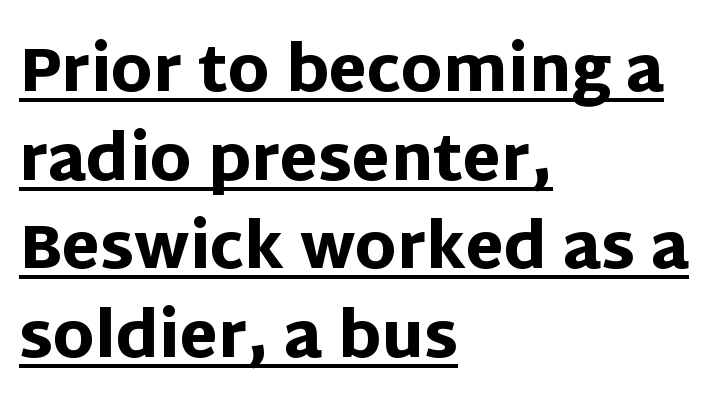
The rendering shows plain stroke endings on the letterforms — a sans-serif design. Bold? Absolutely — the strokes are thick and heavy. Teacher's note: observe the even left margin — that is flush-left alignment. Character widths vary here, with narrow letters taking less room than wide ones. Compared with undecorated copy, this sample adds a rule below the words.
